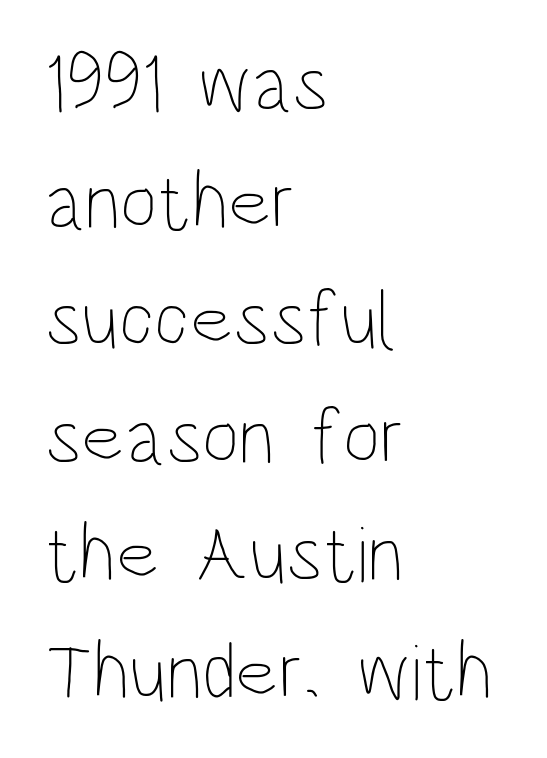
The paragraph has a hard left edge and a soft right edge. No extra ink here — the face is not bold. Nothing unusual about the tracking: characters are spaced as the font intends. Beneath every word, the page is bare. Horizontal bands of white between lines are of average thickness. Characters remain perfectly vertical along every line.
